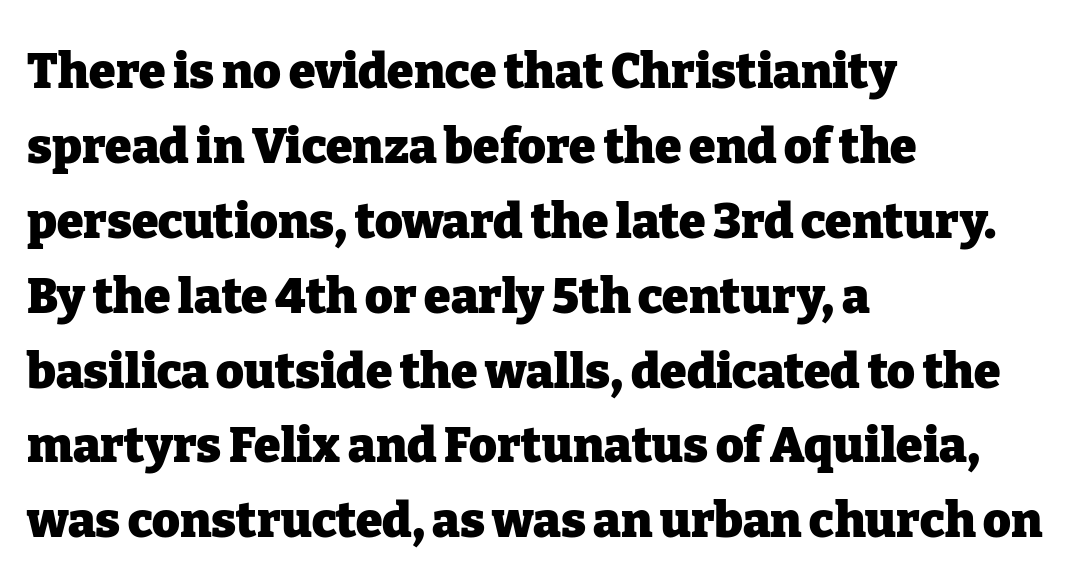
Q: Is the text bold? A: Yes.
Q: Is the text italic (slanted)? A: No, it is upright.
Q: Is the typeface a serif or a sans-serif typeface? A: Serif.
Q: Is the text underlined? A: No.
Q: How is the paragraph aligned? A: Left-aligned.
Q: Is the spacing between letters normal or unusually wide? A: Normal.
Q: Is the spacing between lines tight, normal or loose? A: Normal.
Q: Width (condensed, normal, or wide)? A: Normal.
Q: Stroke contrast? A: Low.
Q: x-height? A: Medium.
Q: Monospaced? A: No.
